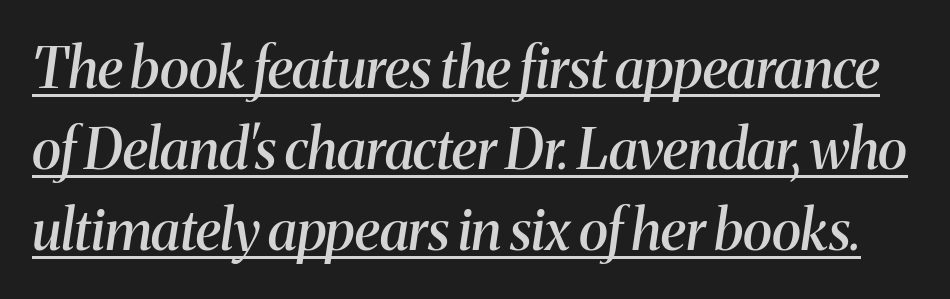
{"serif": "yes", "italic": "yes", "lean": "right", "slant_degrees": 8, "bold": "semi", "weight": "semibold", "width": "normal", "stroke_contrast": "medium", "x_height": "medium", "monospaced": "no", "underline": "yes", "line_spacing": "normal", "line_spacing_ratio": 1.45, "letter_spacing": "normal", "letter_spacing_em": 0.0, "glyph_px": 56}
